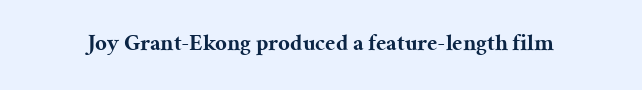
The image shows 23 px bold type, upright; set normal letter spacing, not underlined.
